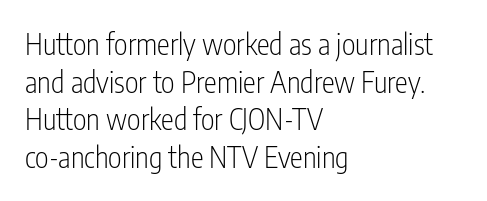
Q: Is the text bold? A: No.
Q: Is the text italic (slanted)? A: No, it is upright.
Q: Is the typeface a serif or a sans-serif typeface? A: Sans-serif.
Q: Is the text underlined? A: No.
Q: How is the paragraph aligned? A: Left-aligned.
Q: Is the spacing between letters normal or unusually wide? A: Normal.
Q: Is the spacing between lines tight, normal or loose? A: Normal.
Q: Width (condensed, normal, or wide)? A: Condensed.
Q: Stroke contrast? A: Low.
Q: x-height? A: Medium.
Q: Monospaced? A: No.
